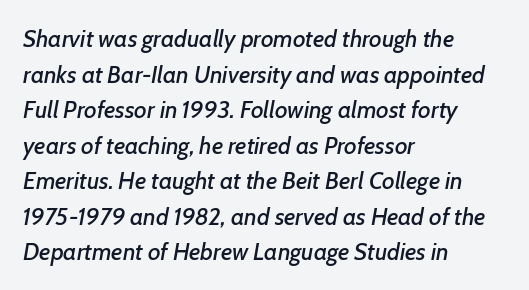
Beneath every word, the page is bare. Short note: letters normally spaced. This sample keeps an unexceptional amount of space between lines. These lines stack with their left ends in a neat column. Italic: yes, the glyphs are oblique.
